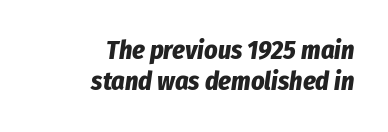
Q: Is the text bold? A: Yes.
Q: Is the text italic (slanted)? A: Yes, it leans right by about 8 degrees.
Q: Is the text underlined? A: No.
Q: How is the paragraph aligned? A: Right-aligned.
Q: Is the spacing between letters normal or unusually wide? A: Normal.
